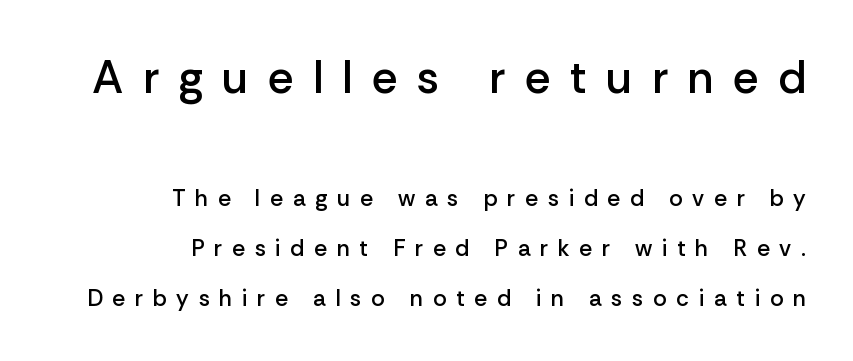
The image shows 46 px semibold sans-serif type, upright; set right-aligned, loose line spacing (2.16x), unusually wide letter spacing (+0.42 em), not underlined; the first (top) block is 2.0x larger; low stroke contrast and a medium x-height.
